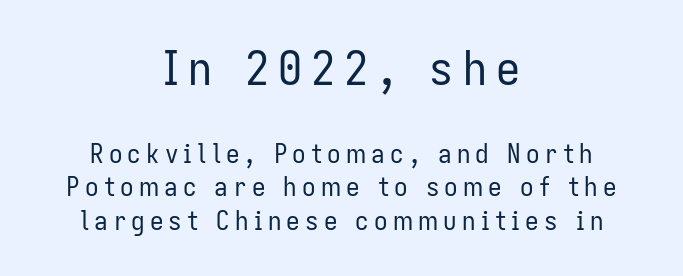
{"serif": "no", "italic": "no", "bold": "no", "weight": "regular", "width": "condensed", "stroke_contrast": "low", "x_height": "medium", "monospaced": "no", "underline": "no", "align": "center", "line_spacing_ratio": 1.24, "larger_block": "first", "size_ratio": 1.78, "glyph_px": 48}
